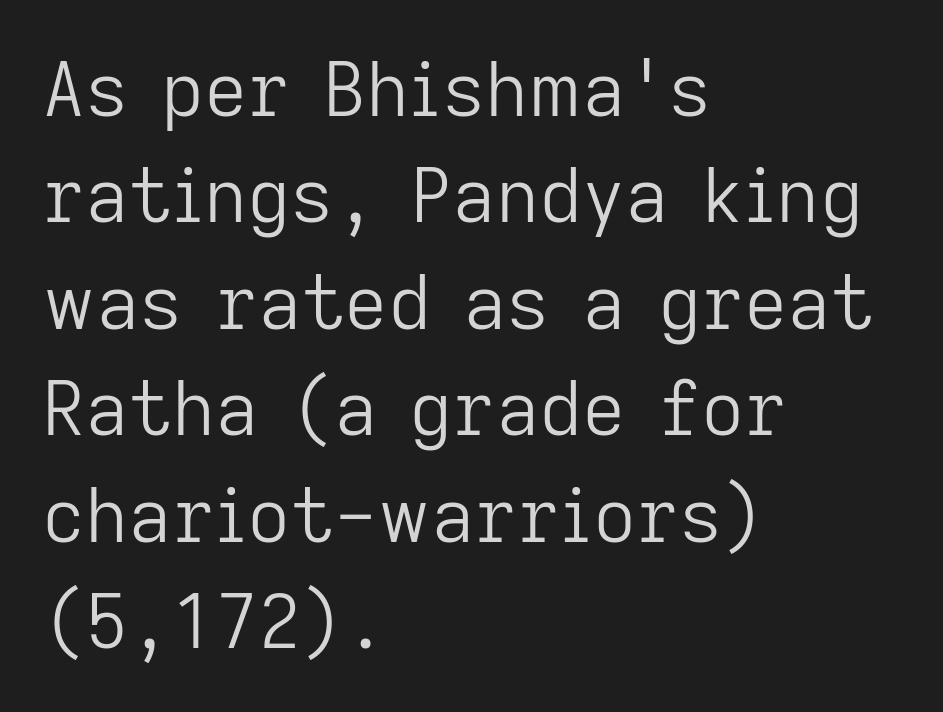
{"serif": "no", "italic": "no", "bold": "no", "weight": "light", "width": "normal", "stroke_contrast": "low", "x_height": "medium", "monospaced": "no", "underline": "no", "align": "left", "line_spacing": "normal", "line_spacing_ratio": 1.42, "letter_spacing": "normal", "letter_spacing_em": 0.0, "glyph_px": 75}
